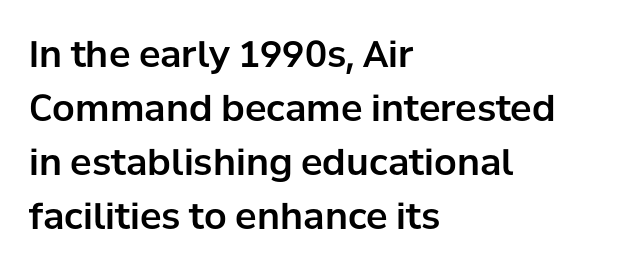
The image shows 36 px sans-serif type, upright; set left-aligned, normal line spacing (1.5x), normal letter spacing, not underlined; low stroke contrast and a medium x-height.
